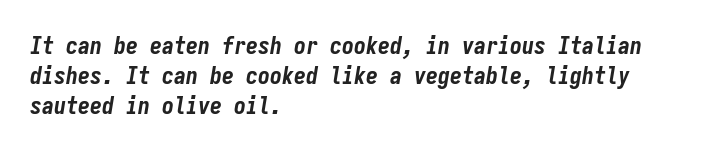
The image shows 24 px bold type, italic (leaning right); set left-aligned, line spacing 1.24x, normal letter spacing, not underlined.
